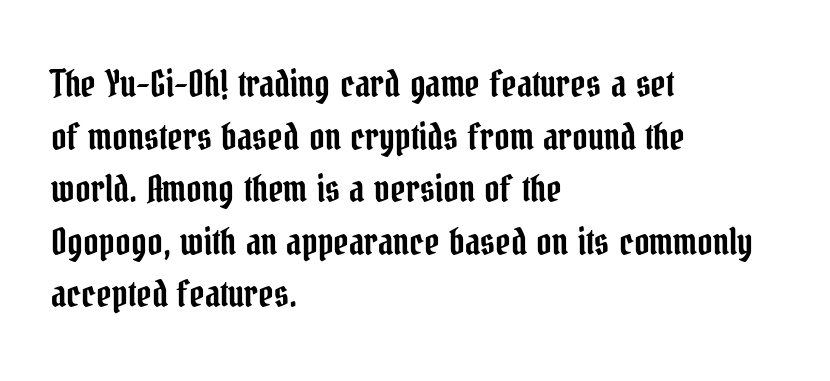
Q: Is the text italic (slanted)? A: No, it is upright.
Q: Is the typeface a serif or a sans-serif typeface? A: Serif.
Q: Is the text underlined? A: No.
Q: How is the paragraph aligned? A: Left-aligned.
Q: Is the spacing between letters normal or unusually wide? A: Normal.
Q: Is the spacing between lines tight, normal or loose? A: Normal.
Q: Width (condensed, normal, or wide)? A: Condensed.
Q: Stroke contrast? A: Low.
Q: x-height? A: Medium.
Q: Monospaced? A: No.
